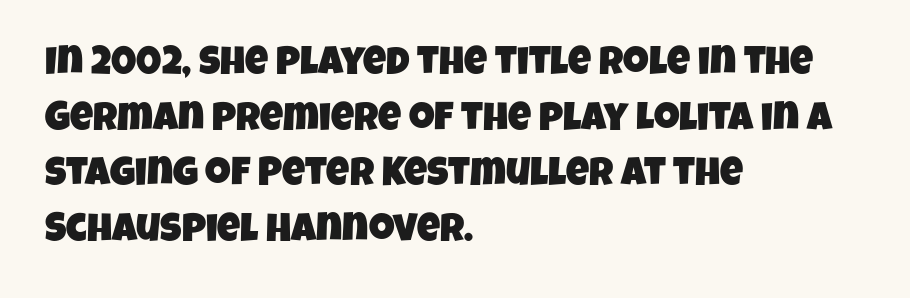
These lines sit exactly where default settings would place them. Compared with typical body copy, the letter spacing here is the same. Spacing verdict: proportional, widths tailored to each character. The ragged edge is on the right, which tells us the setting is flush left.
